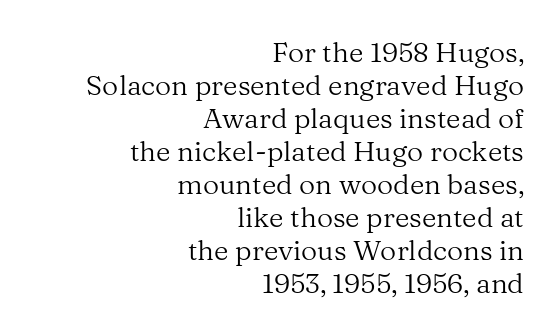
This rendering leaves character spacing at its baseline value. Posture: straight, roman, zero tilt. Looks like regular typesetting: each glyph gets only the width it needs. Weight: not bold — regular or lighter. The words here are not underlined. The rendering shows small feet on the letterforms — a serif design.
